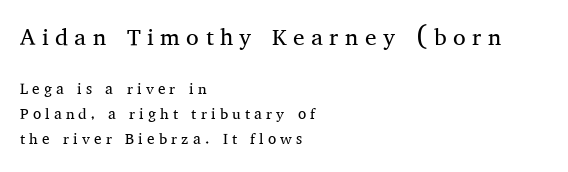
{"italic": "no", "bold": "no", "underline": "no", "align": "left", "line_spacing": "normal", "line_spacing_ratio": 1.68, "letter_spacing": "wide", "letter_spacing_em": 0.28, "larger_block": "first", "size_ratio": 1.53, "glyph_px": 23}
